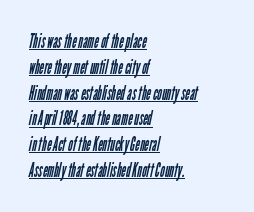
Q: Is the text bold? A: No.
Q: Is the text underlined? A: Yes.
Q: How is the paragraph aligned? A: Left-aligned.
Q: Is the spacing between letters normal or unusually wide? A: Normal.
Q: Is the spacing between lines tight, normal or loose? A: Normal.
